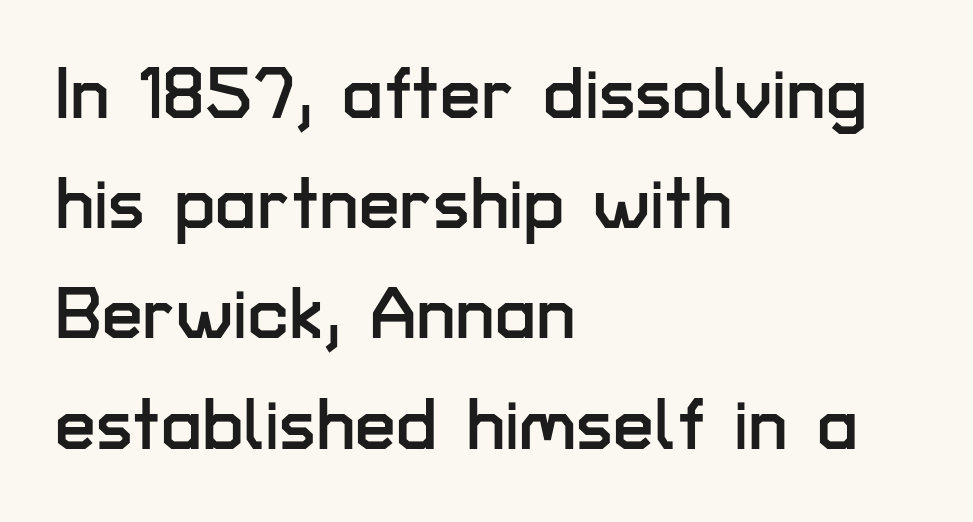
The image shows 73 px sans-serif type, upright; set left-aligned, normal line spacing (1.51x), normal letter spacing, not underlined; low stroke contrast and a medium x-height.
